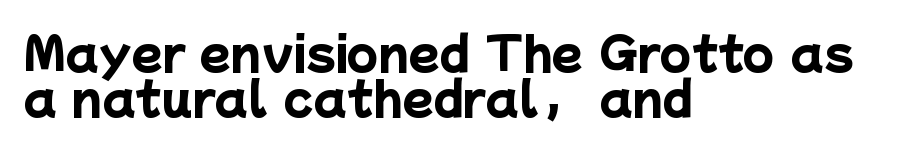
{"serif": "no", "bold": "yes", "weight": "heavy", "width": "normal", "stroke_contrast": "low", "x_height": "medium", "monospaced": "no", "underline": "no", "align": "left", "line_spacing": "tight", "line_spacing_ratio": 1.01, "letter_spacing": "normal", "letter_spacing_em": 0.0, "glyph_px": 45}
